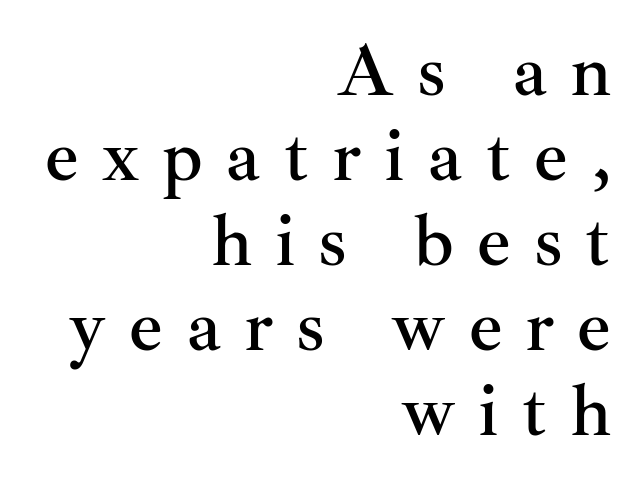
The image shows 74 px serif type, upright; set right-aligned, tight line spacing (1.15x), unusually wide letter spacing (+0.31 em), not underlined; medium stroke contrast and a small x-height.
